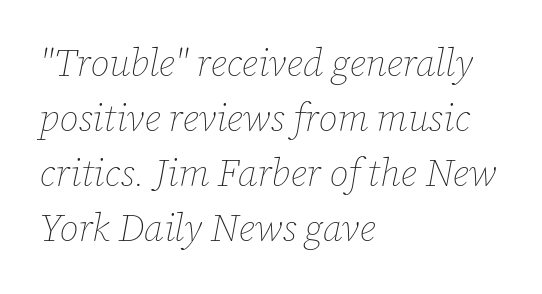
Clear beneath every line of the passage. The lines sit at an ordinary, default distance from one another. The horizontal fit of the characters is conventional and even. A typesetter would call this proportional, since set widths differ per character.
